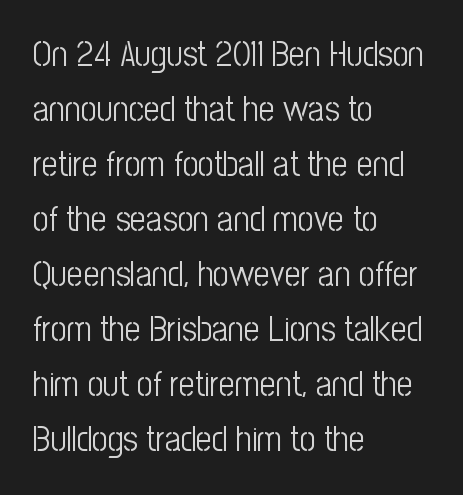
Q: Is the text bold? A: No.
Q: Is the text italic (slanted)? A: No, it is upright.
Q: Is the typeface a serif or a sans-serif typeface? A: Sans-serif.
Q: Is the text underlined? A: No.
Q: How is the paragraph aligned? A: Left-aligned.
Q: Is the spacing between letters normal or unusually wide? A: Normal.
Q: Is the spacing between lines tight, normal or loose? A: Normal.
Q: Width (condensed, normal, or wide)? A: Condensed.
Q: Stroke contrast? A: Low.
Q: x-height? A: Medium.
Q: Monospaced? A: No.
